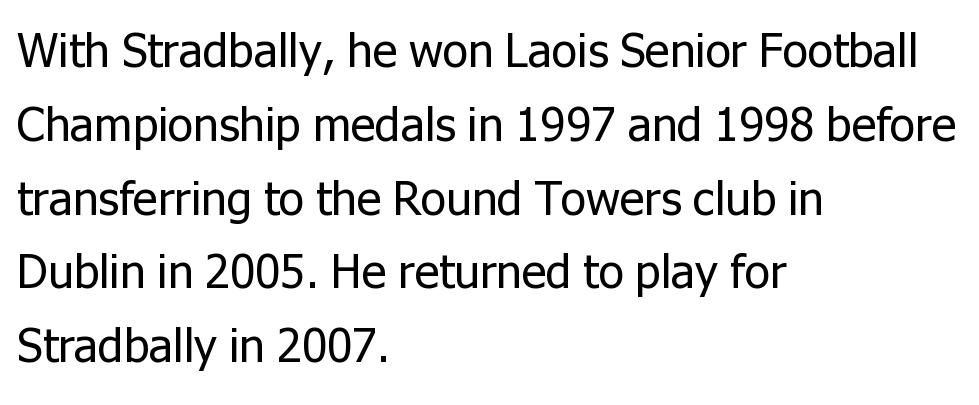
Varying glyph widths throughout — classic text-font behaviour. Nothing heavy about these letters — not bold at all. Teacher's note: observe the even left margin — that is flush-left alignment. The face used here is rendered with its standard letterfit. Does the lettering tilt? It doesn't — this is upright. Does the type have serifs? No, each stem ends abruptly.
